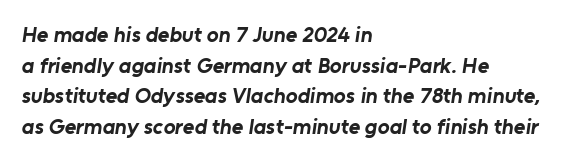
{"bold": "yes", "underline": "no", "align": "left", "line_spacing": "normal", "line_spacing_ratio": 1.39, "letter_spacing": "normal", "letter_spacing_em": 0.0, "glyph_px": 22}
